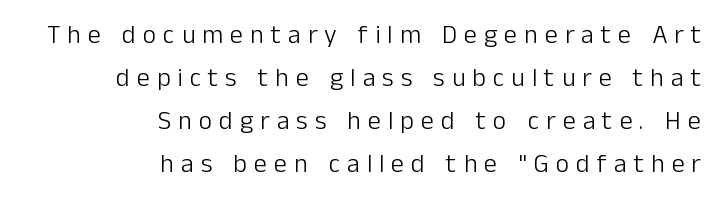
{"italic": "no", "bold": "no", "underline": "no", "align": "right", "line_spacing": "normal", "line_spacing_ratio": 1.66, "letter_spacing": "wide", "letter_spacing_em": 0.27, "glyph_px": 26}
